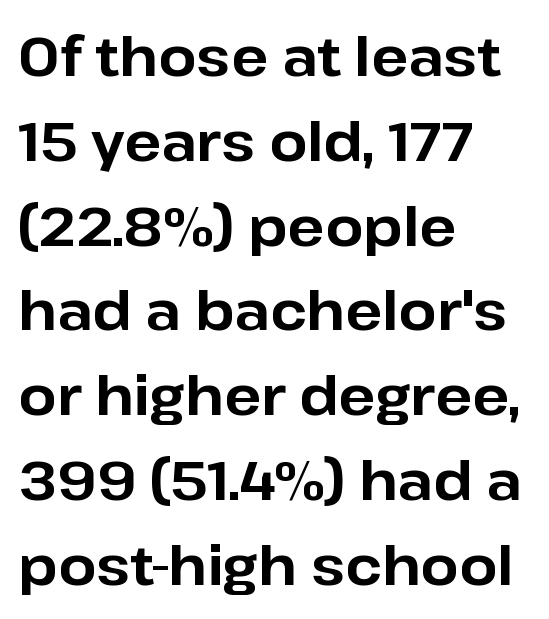
Q: Is the text bold? A: Yes.
Q: Is the text italic (slanted)? A: No, it is upright.
Q: Is the typeface a serif or a sans-serif typeface? A: Sans-serif.
Q: Is the text underlined? A: No.
Q: How is the paragraph aligned? A: Left-aligned.
Q: Is the spacing between letters normal or unusually wide? A: Normal.
Q: Is the spacing between lines tight, normal or loose? A: Normal.
Q: Width (condensed, normal, or wide)? A: Normal.
Q: Stroke contrast? A: Low.
Q: x-height? A: Medium.
Q: Monospaced? A: No.
